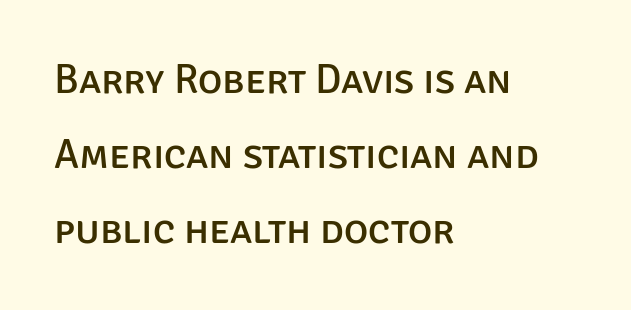
{"serif": "no", "italic": "no", "width": "normal", "stroke_contrast": "low", "x_height": "large", "monospaced": "no", "underline": "no", "align": "left", "line_spacing_ratio": 1.83, "letter_spacing": "normal", "letter_spacing_em": 0.0, "glyph_px": 41}
